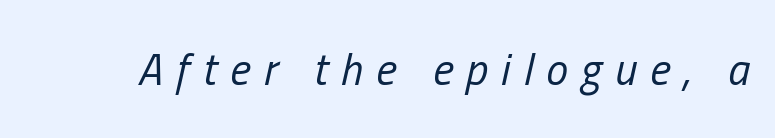
The words here are not underlined. If you drew a line through each stem, it would be angled. These lines are rendered in a variable-pitch font. Is the stroke heavy? The answer is a plain regular-or-lighter. Substantial extra tracking has been applied to these lines.
